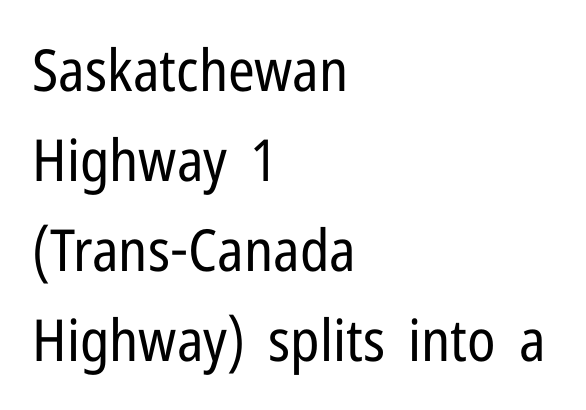
The font's upright variant was chosen for this text. Horizontally, the lines are justified to the leading edge only. Type style note: lacks serifs. Each word holds together tightly as a unit, with standard inter-letter gaps. Lines of text with bare space underneath.
